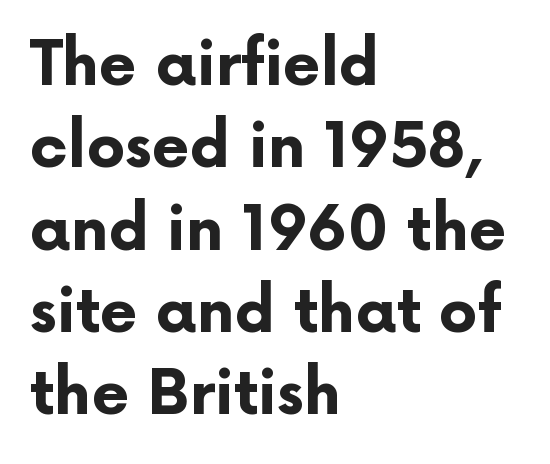
The image shows 61 px bold sans-serif type, upright; set left-aligned, normal line spacing (1.35x), normal letter spacing, not underlined; low stroke contrast and a medium x-height.
